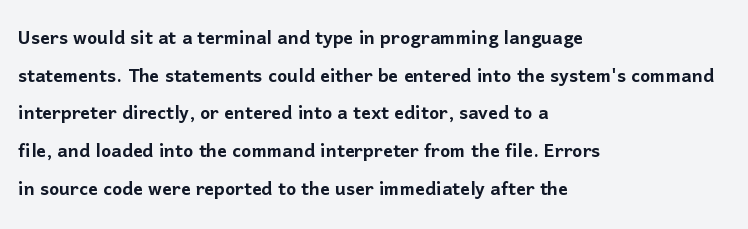
Q: Is the text italic (slanted)? A: No, it is upright.
Q: Is the text underlined? A: No.
Q: How is the paragraph aligned? A: Left-aligned.
Q: Is the spacing between letters normal or unusually wide? A: Normal.
Q: Is the spacing between lines tight, normal or loose? A: Normal.
